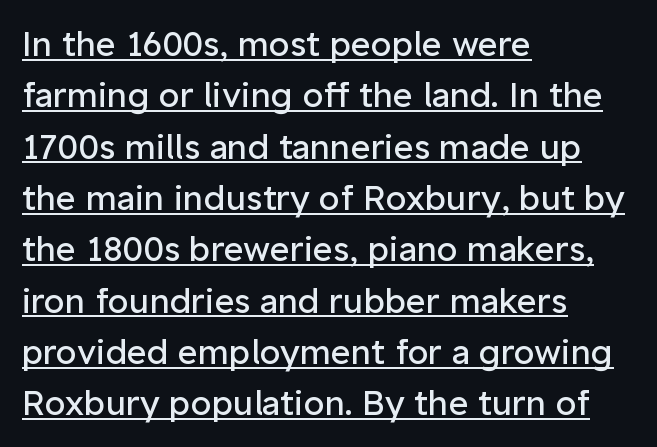
Q: Is the text bold? A: No.
Q: Is the text italic (slanted)? A: No, it is upright.
Q: Is the typeface a serif or a sans-serif typeface? A: Sans-serif.
Q: Is the text underlined? A: Yes.
Q: How is the paragraph aligned? A: Left-aligned.
Q: Is the spacing between letters normal or unusually wide? A: Normal.
Q: Is the spacing between lines tight, normal or loose? A: Normal.
Q: Width (condensed, normal, or wide)? A: Normal.
Q: Stroke contrast? A: Low.
Q: x-height? A: Medium.
Q: Monospaced? A: No.
